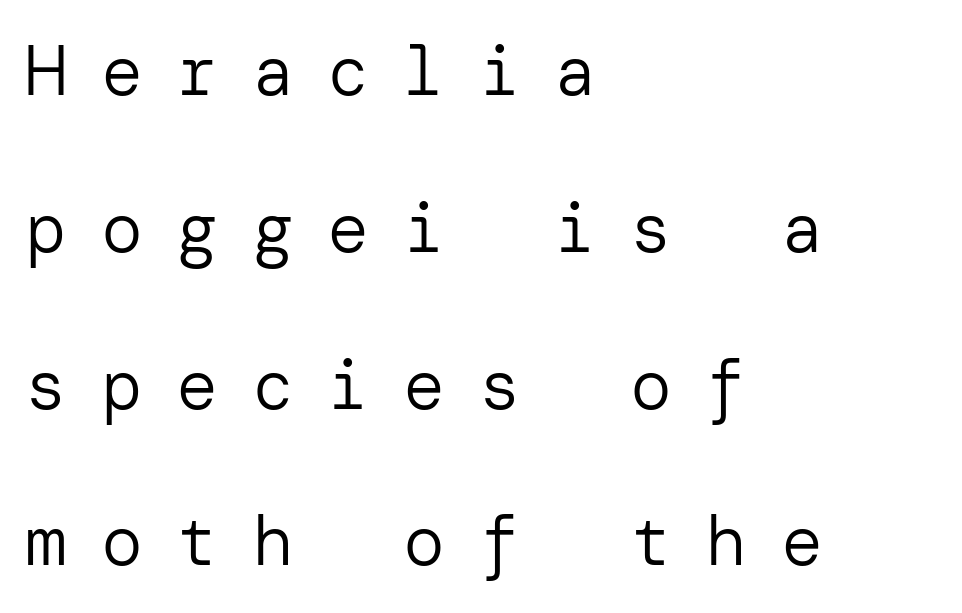
To sum up the face: it is a sans, with no serifs. The weight would be labelled regular, book, light, or lighter still. What stands out about the letter spacing? Its width — letters are far apart. Visually the block forms a straight wall on the left and a jagged coastline on the right. The baseline area is clear. Ascenders rise straight up at ninety degrees.
